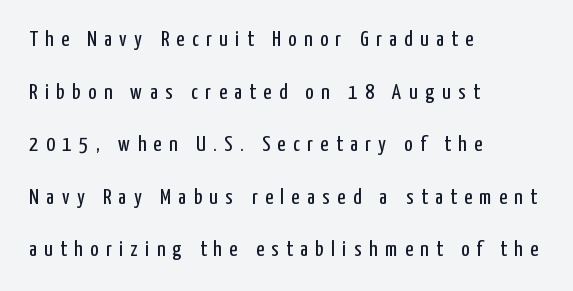
The letterforms stand isolated, each surrounded by extra space. This reads as an unemphasized weight, regular at the heaviest. What's the leading like? Stretched, with rows far apart. Reading down the block, your eye returns to a fixed left position each line. The letters stand straight up with perfectly vertical stems. Just letters on the line, the space beneath them empty.
